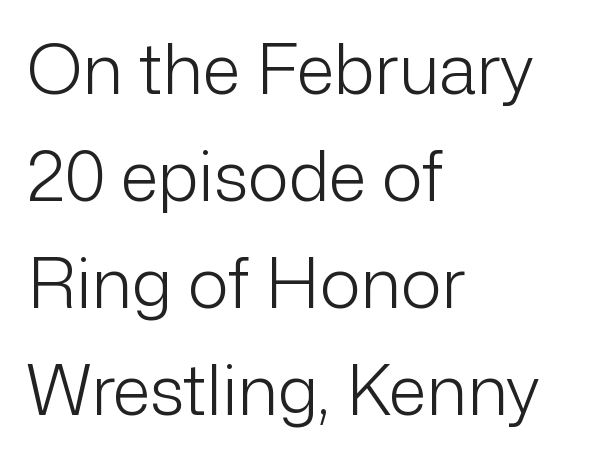
The image shows 69 px light sans-serif type, upright; set left-aligned, normal line spacing (1.55x), normal letter spacing, not underlined; low stroke contrast and a medium x-height.
